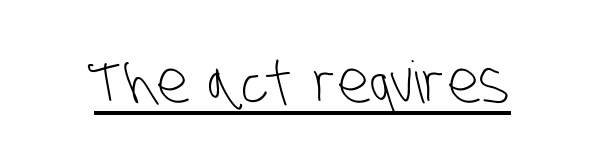
{"serif": "no", "bold": "no", "weight": "light", "width": "condensed", "stroke_contrast": "low", "x_height": "large", "monospaced": "no", "underline": "yes", "letter_spacing": "normal", "letter_spacing_em": 0.0, "glyph_px": 58}
